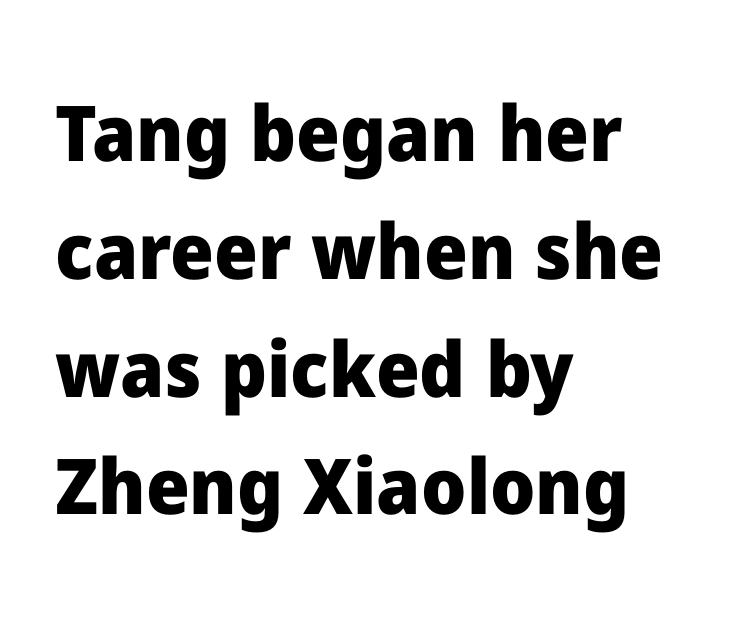
Q: Is the text bold? A: Yes.
Q: Is the text italic (slanted)? A: No, it is upright.
Q: Is the typeface a serif or a sans-serif typeface? A: Sans-serif.
Q: Is the text underlined? A: No.
Q: How is the paragraph aligned? A: Left-aligned.
Q: Is the spacing between letters normal or unusually wide? A: Normal.
Q: Is the spacing between lines tight, normal or loose? A: Normal.
Q: Width (condensed, normal, or wide)? A: Normal.
Q: Stroke contrast? A: Low.
Q: x-height? A: Medium.
Q: Monospaced? A: No.
